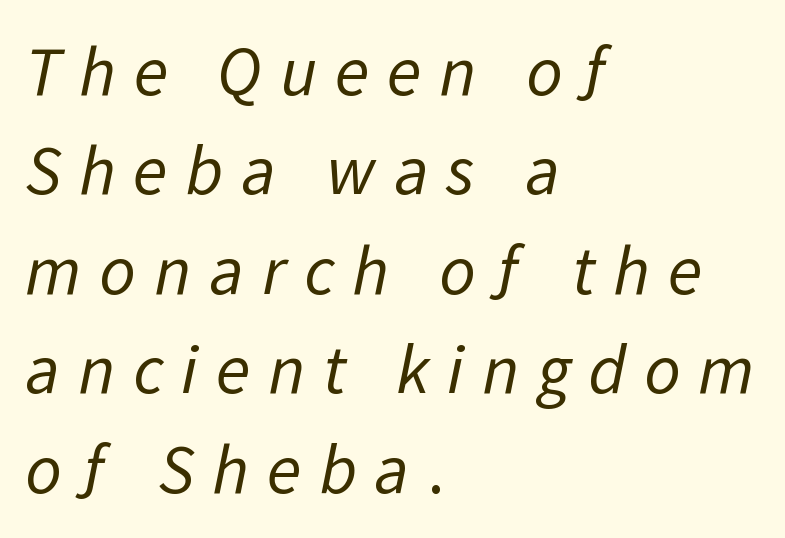
The text was rendered using a sans face with plain stroke endings. Layout note: lines flush left. The strokes carry an ordinary text weight at most. Varying glyph widths throughout — classic text-font behaviour. This sample uses expanded letter spacing, leaving extra air between glyphs.
